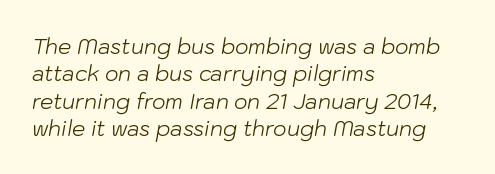
The image shows 21 px text type, italic (leaning right); set left-aligned, normal line spacing (1.3x), normal letter spacing, not underlined.
